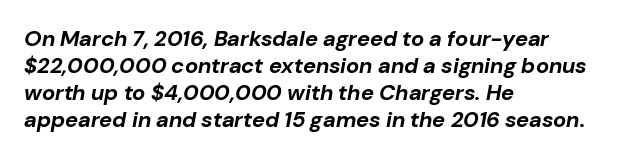
Each row of text sits above clean, open space. Is the letter spacing exaggerated? No — it looks like the ordinary default. Quick note: italic. Reading down the block, your eye returns to a fixed left position each line. Students, this is bold: see how much ink each stroke carries.
